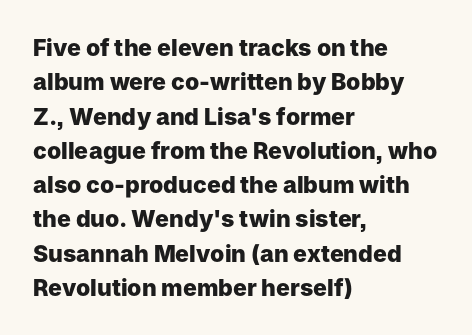
{"italic": "no", "bold": "yes", "underline": "no", "align": "left", "line_spacing": "normal", "line_spacing_ratio": 1.49, "letter_spacing": "normal", "letter_spacing_em": 0.0, "glyph_px": 23}
